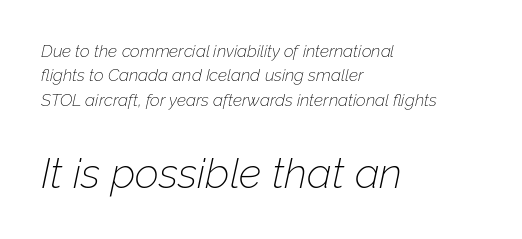
Q: Is the text bold? A: No.
Q: Is the text italic (slanted)? A: Yes, it leans right by about 12 degrees.
Q: Is the text underlined? A: No.
Q: How is the paragraph aligned? A: Left-aligned.
Q: Is the spacing between letters normal or unusually wide? A: Normal.
Q: Is the spacing between lines tight, normal or loose? A: Normal.
Q: Which block of text is set in a larger size, the first (top) or the second (bottom)? A: The second (bottom) one.
Q: Width (condensed, normal, or wide)? A: Normal.
Q: Stroke contrast? A: Low.
Q: x-height? A: Medium.
Q: Monospaced? A: No.
